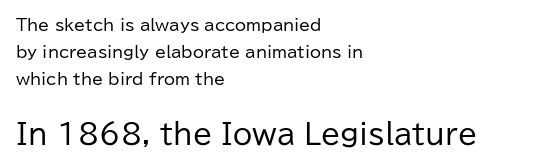
Font category for this specimen: sans-serif. Heft: none added — not bold. Scale increases going downward across the two blocks. These lines keep a tight, regular rhythm from letter to letter. Descender tails drop into unmarked territory. Posture: straight, roman, zero tilt.
